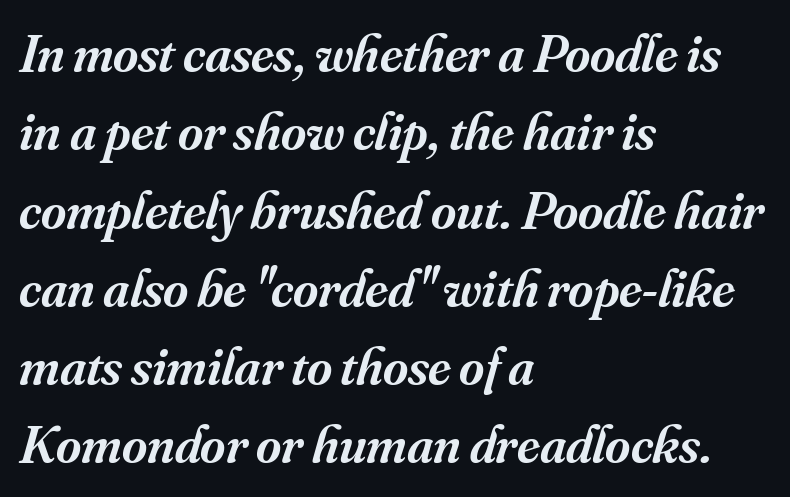
{"serif": "yes", "italic": "yes", "lean": "right", "slant_degrees": 16, "bold": "semi", "weight": "semibold", "width": "normal", "stroke_contrast": "medium", "x_height": "small", "monospaced": "no", "underline": "no", "align": "left", "line_spacing": "normal", "line_spacing_ratio": 1.45, "letter_spacing": "normal", "letter_spacing_em": 0.0, "glyph_px": 54}
